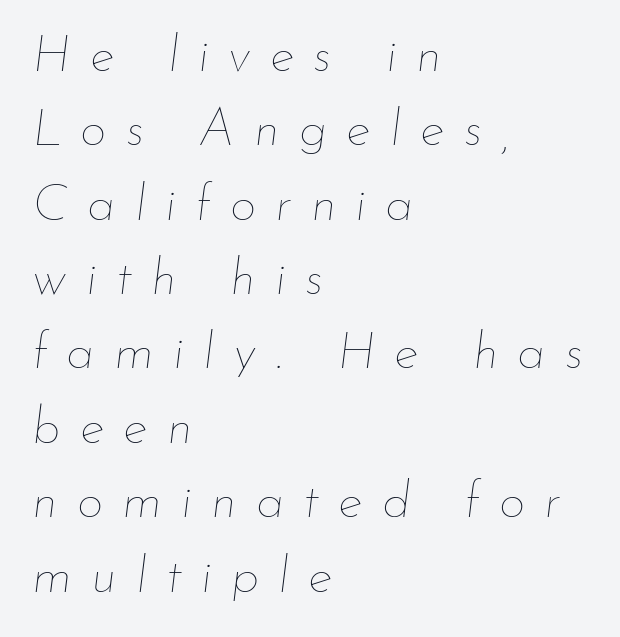
The image shows 52 px thin type, italic (leaning right); set left-aligned, normal line spacing (1.43x), unusually wide letter spacing (+0.37 em), not underlined; low stroke contrast and a small x-height.
